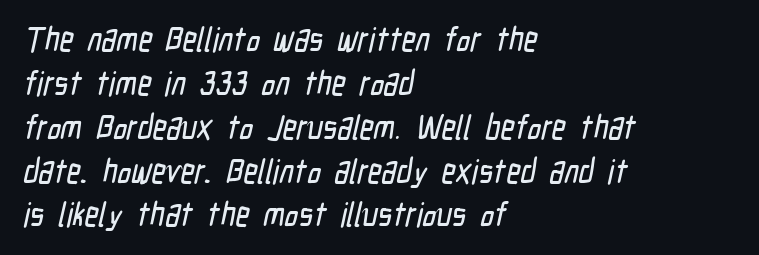
The image shows 34 px condensed sans-serif type; set left-aligned, normal line spacing (1.29x), normal letter spacing, not underlined; low stroke contrast and a medium x-height.
